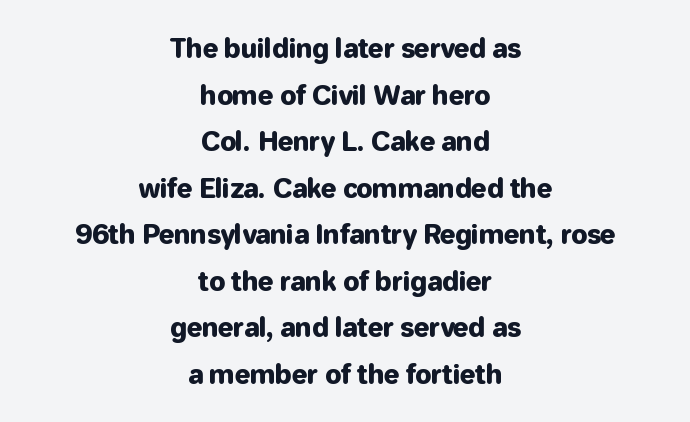
{"italic": "no", "underline": "no", "align": "center", "line_spacing_ratio": 1.79, "letter_spacing": "normal", "letter_spacing_em": 0.0, "glyph_px": 26}
